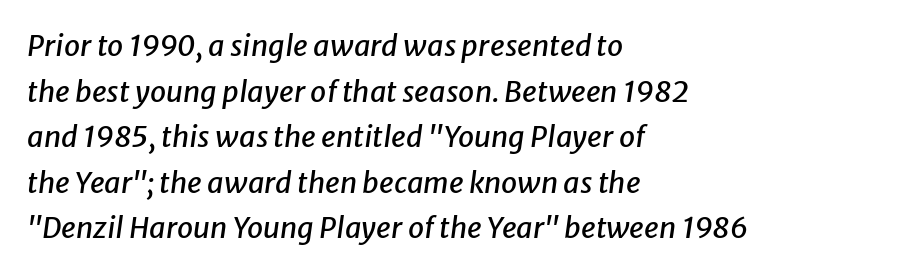
Q: Is the text italic (slanted)? A: Yes, it leans right by about 8 degrees.
Q: Is the text underlined? A: No.
Q: How is the paragraph aligned? A: Left-aligned.
Q: Is the spacing between letters normal or unusually wide? A: Normal.
Q: Is the spacing between lines tight, normal or loose? A: Normal.
Q: Width (condensed, normal, or wide)? A: Normal.
Q: Stroke contrast? A: Low.
Q: x-height? A: Medium.
Q: Monospaced? A: No.
